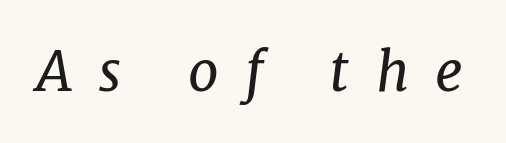
The image shows 55 px regular-weight serif type, italic (leaning right); set unusually wide letter spacing (+0.48 em), not underlined; low stroke contrast and a medium x-height.
